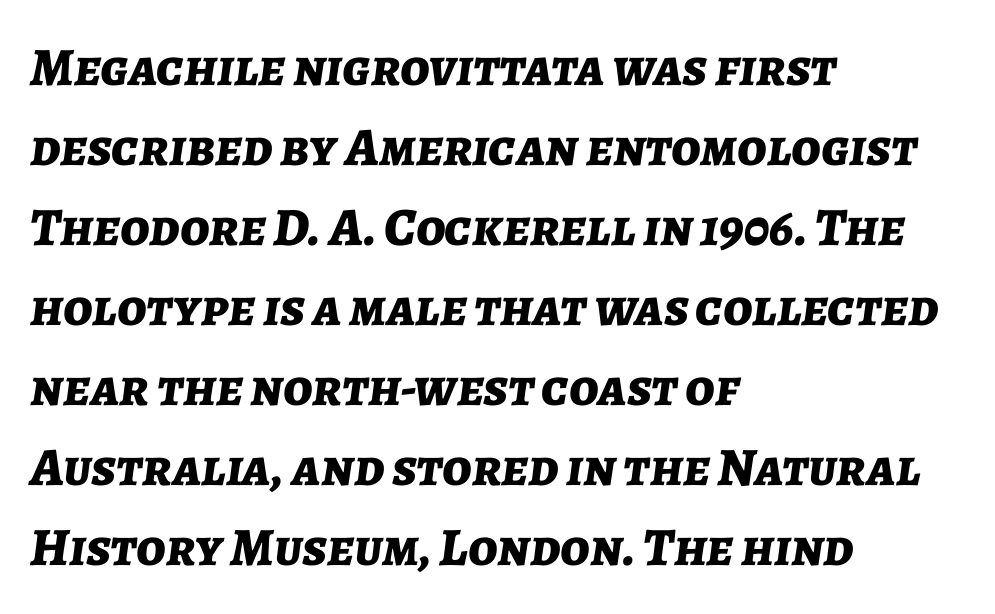
The zone under the glyphs is completely vacant. Each glyph is drawn with heavy, bold strokes. Reading down the column, the eye jumps a familiar distance to each next line. If you drew a ruler down the left edge, every line would touch it. The whole block is typeset with a tilt. Is the letter spacing exaggerated? No — it looks like the ordinary default.
